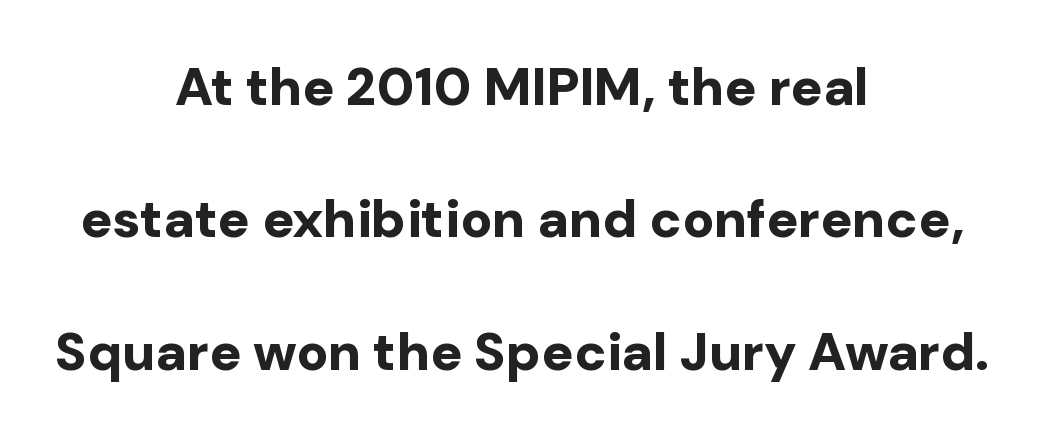
Q: Is the text bold? A: Yes.
Q: Is the text italic (slanted)? A: No, it is upright.
Q: Is the typeface a serif or a sans-serif typeface? A: Sans-serif.
Q: Is the text underlined? A: No.
Q: How is the paragraph aligned? A: Centered.
Q: Is the spacing between letters normal or unusually wide? A: Normal.
Q: Is the spacing between lines tight, normal or loose? A: Loose.
Q: Width (condensed, normal, or wide)? A: Normal.
Q: Stroke contrast? A: Low.
Q: x-height? A: Medium.
Q: Monospaced? A: No.
